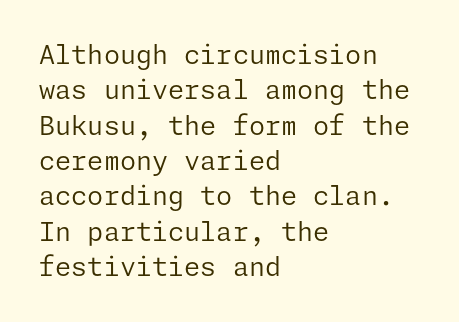
The image shows 26 px text type, upright; set left-aligned, normal line spacing (1.36x), normal letter spacing, not underlined.
